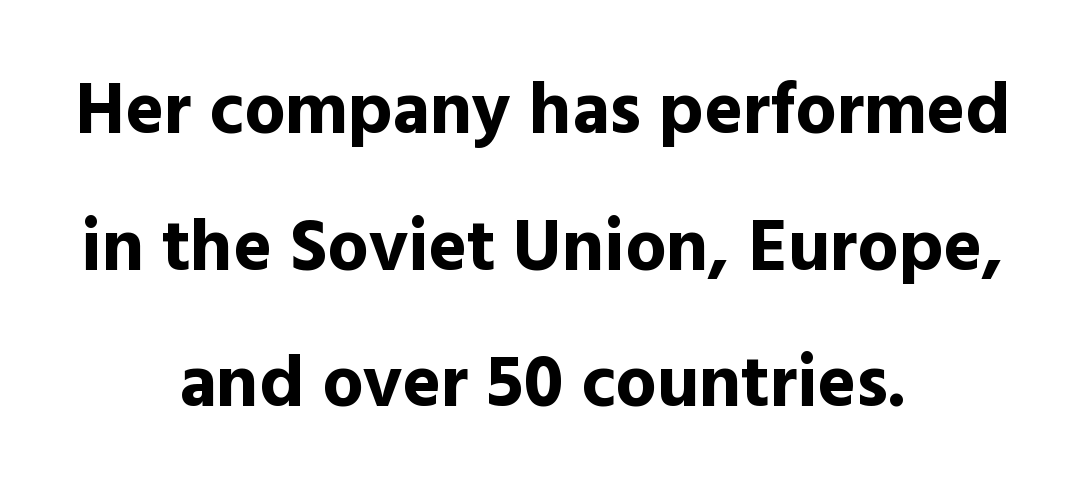
The typography opts for an upright posture over an oblique one. The rag falls on both sides of this text block equally. These words are printed bold, with thick strokes throughout. Look at the tracking — it's just the regular setting, nothing added. Has an underline been added? It has not. The type family on display is of the sans-serif kind.
